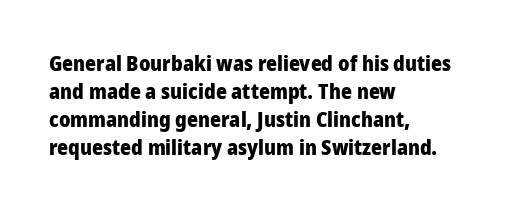
The image shows 21 px bold type, upright; set left-aligned, normal line spacing (1.34x), normal letter spacing, not underlined.
